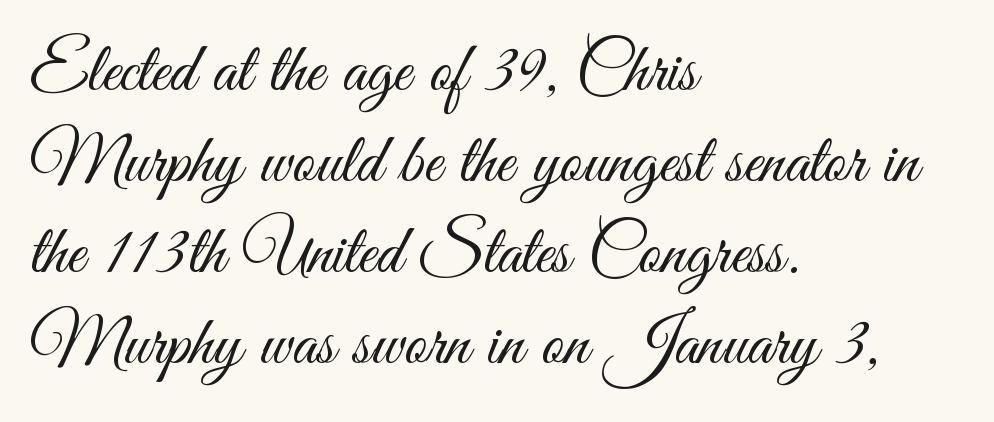
{"serif": "no", "bold": "no", "weight": "light", "width": "condensed", "stroke_contrast": "medium", "x_height": "small", "monospaced": "no", "underline": "no", "align": "left", "line_spacing": "normal", "line_spacing_ratio": 1.3, "letter_spacing": "normal", "letter_spacing_em": 0.0, "glyph_px": 70}
